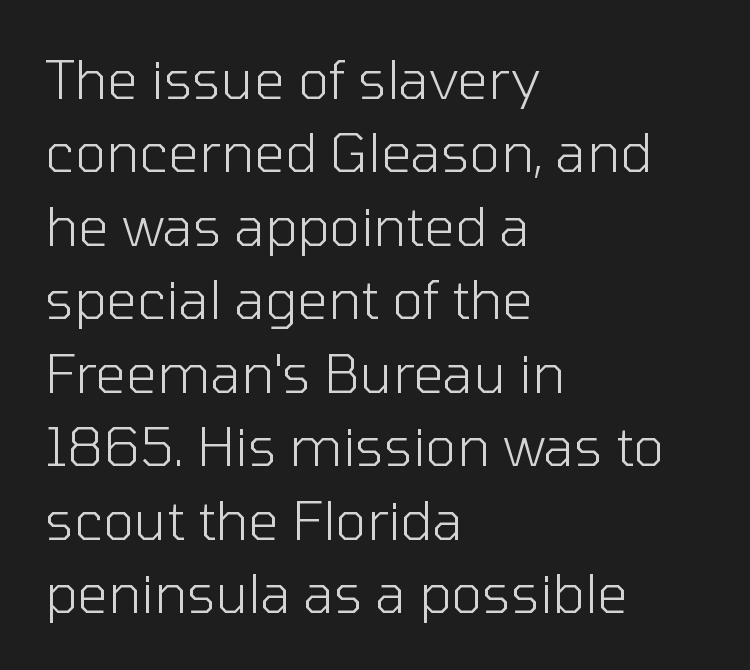
Q: Is the text bold? A: No.
Q: Is the text italic (slanted)? A: No, it is upright.
Q: Is the typeface a serif or a sans-serif typeface? A: Sans-serif.
Q: Is the text underlined? A: No.
Q: How is the paragraph aligned? A: Left-aligned.
Q: Is the spacing between letters normal or unusually wide? A: Normal.
Q: Is the spacing between lines tight, normal or loose? A: Normal.
Q: Width (condensed, normal, or wide)? A: Normal.
Q: Stroke contrast? A: Low.
Q: x-height? A: Medium.
Q: Monospaced? A: No.
